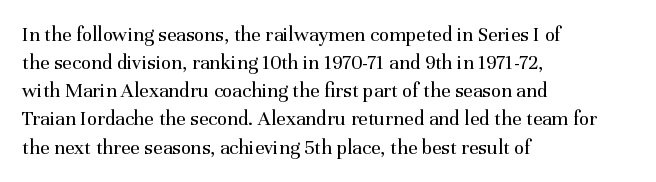
Q: Is the text bold? A: No.
Q: Is the text italic (slanted)? A: No, it is upright.
Q: Is the text underlined? A: No.
Q: How is the paragraph aligned? A: Left-aligned.
Q: Is the spacing between letters normal or unusually wide? A: Normal.
Q: Is the spacing between lines tight, normal or loose? A: Normal.
